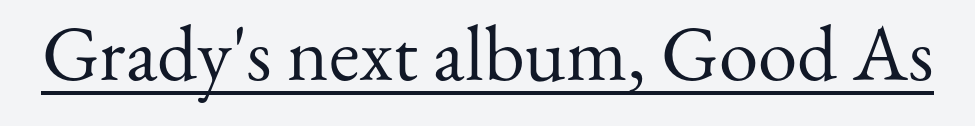
Q: Is the text bold? A: No.
Q: Is the text italic (slanted)? A: No, it is upright.
Q: Is the typeface a serif or a sans-serif typeface? A: Serif.
Q: Is the text underlined? A: Yes.
Q: Is the spacing between letters normal or unusually wide? A: Normal.
Q: Width (condensed, normal, or wide)? A: Normal.
Q: Stroke contrast? A: Medium.
Q: x-height? A: Small.
Q: Monospaced? A: No.
